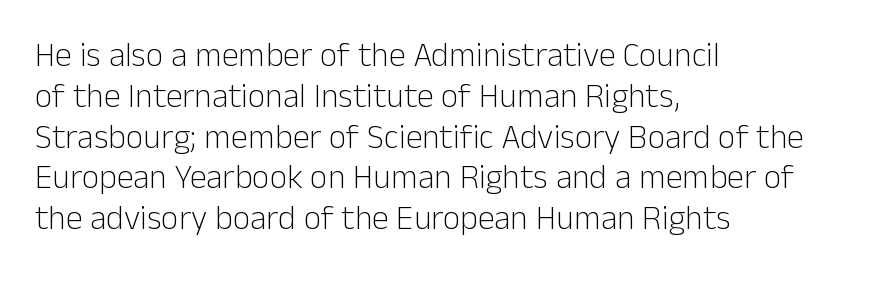
{"serif": "no", "italic": "no", "bold": "no", "weight": "light", "width": "normal", "stroke_contrast": "low", "x_height": "medium", "monospaced": "no", "underline": "no", "align": "left", "line_spacing_ratio": 1.2, "letter_spacing": "normal", "letter_spacing_em": 0.0, "glyph_px": 34}
